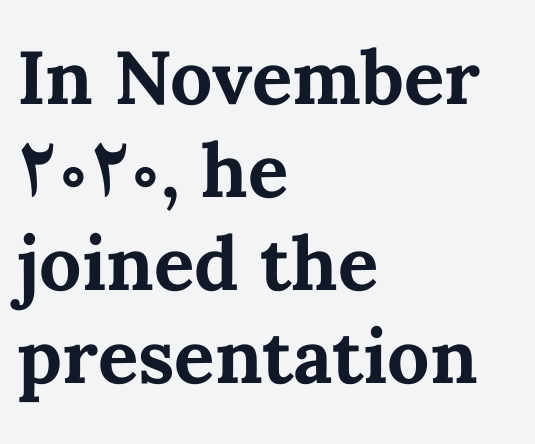
The image shows 75 px bold type, upright; set left-aligned, line spacing 1.24x, normal letter spacing, not underlined; medium stroke contrast and a medium x-height.
